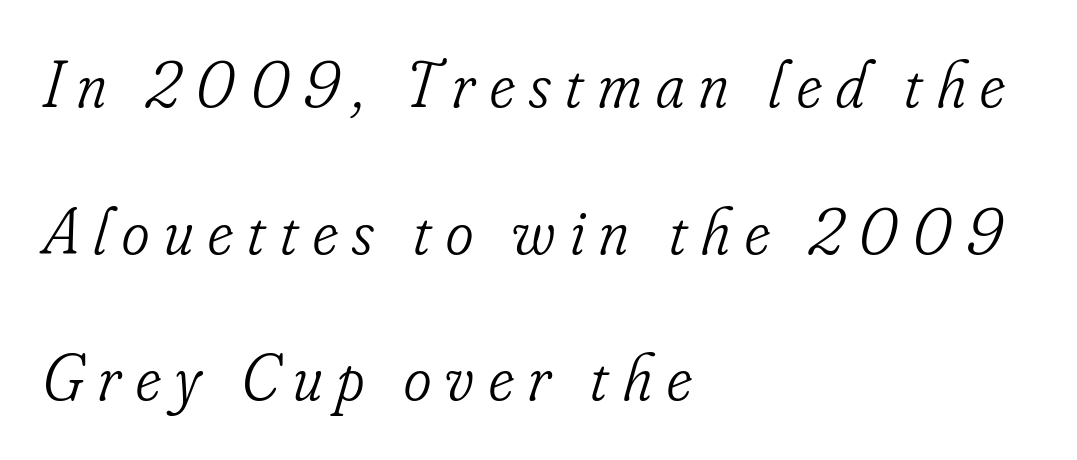
Summary of weight: not heavy and not bold. Posture: slanted. The letters advance in unequal steps, a hallmark of proportional type. This sample is left-justified, so line endings fall wherever the words run out. Substantial extra tracking has been applied to these lines.
